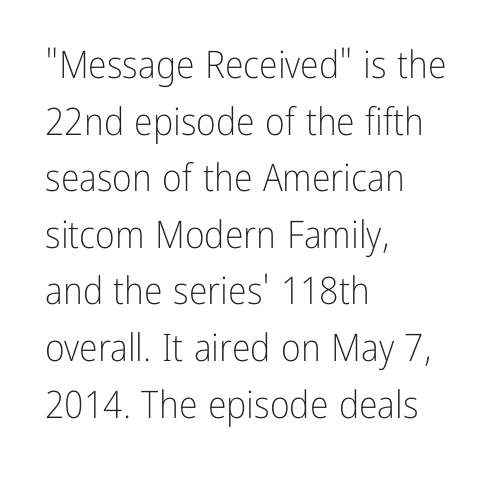
{"serif": "no", "italic": "no", "bold": "no", "weight": "light", "width": "condensed", "stroke_contrast": "low", "x_height": "medium", "monospaced": "no", "underline": "no", "align": "left", "line_spacing": "normal", "line_spacing_ratio": 1.49, "letter_spacing": "normal", "letter_spacing_em": 0.0, "glyph_px": 38}
